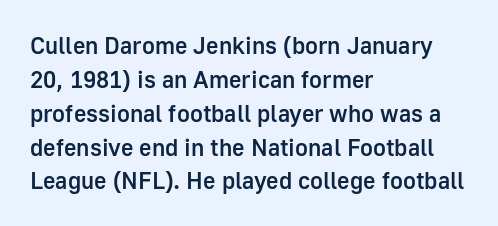
Does the weight exceed regular? Yes, but only to semibold. The glyphs are unaccompanied by any horizontal stroke below them. Line starts are locked; line ends wander. Leading: standard.
